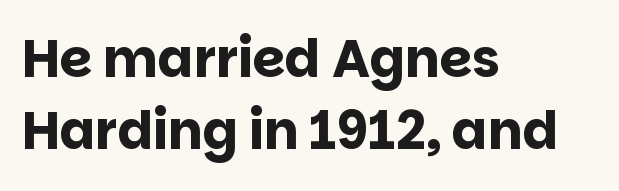
{"serif": "no", "italic": "no", "bold": "yes", "weight": "bold", "width": "normal", "stroke_contrast": "low", "x_height": "large", "monospaced": "no", "underline": "no", "align": "left", "line_spacing": "normal", "line_spacing_ratio": 1.39, "letter_spacing": "normal", "letter_spacing_em": 0.0, "glyph_px": 52}
